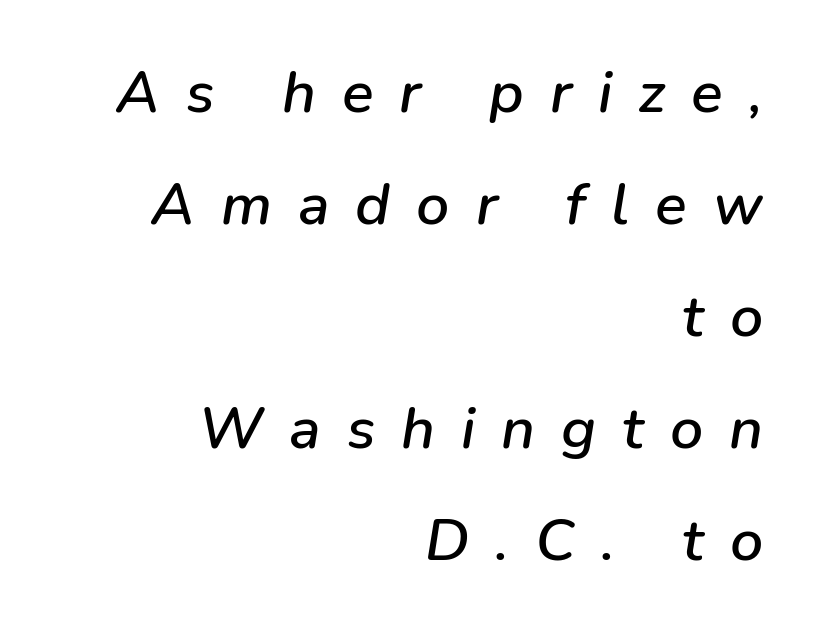
Q: Is the text italic (slanted)? A: Yes, it leans right by about 9 degrees.
Q: Is the text underlined? A: No.
Q: How is the paragraph aligned? A: Right-aligned.
Q: Is the spacing between letters normal or unusually wide? A: Unusually wide.
Q: Is the spacing between lines tight, normal or loose? A: Loose.
Q: Width (condensed, normal, or wide)? A: Normal.
Q: Stroke contrast? A: Low.
Q: x-height? A: Medium.
Q: Monospaced? A: No.
